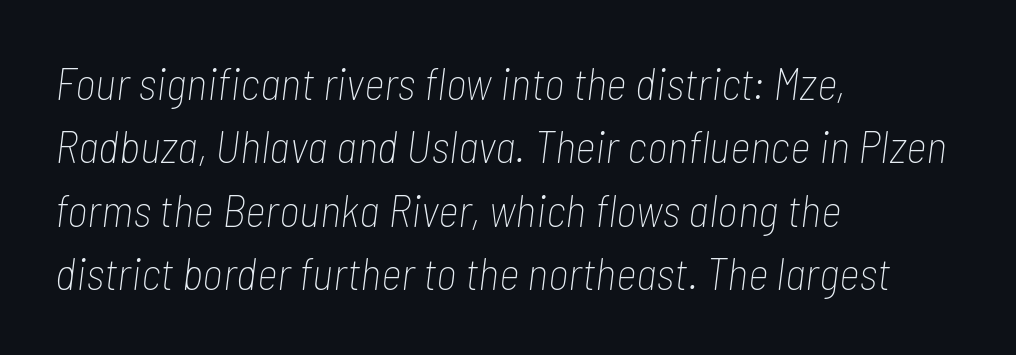
Q: Is the text bold? A: No.
Q: Is the text italic (slanted)? A: Yes, it leans right by about 7 degrees.
Q: Is the text underlined? A: No.
Q: How is the paragraph aligned? A: Left-aligned.
Q: Is the spacing between letters normal or unusually wide? A: Normal.
Q: Is the spacing between lines tight, normal or loose? A: Normal.
Q: Width (condensed, normal, or wide)? A: Condensed.
Q: Stroke contrast? A: Low.
Q: x-height? A: Medium.
Q: Monospaced? A: No.
